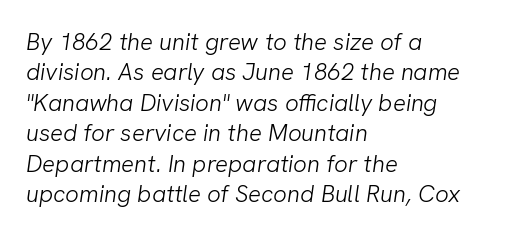
The image shows 24 px text type; set left-aligned, normal line spacing (1.27x), normal letter spacing, not underlined.
